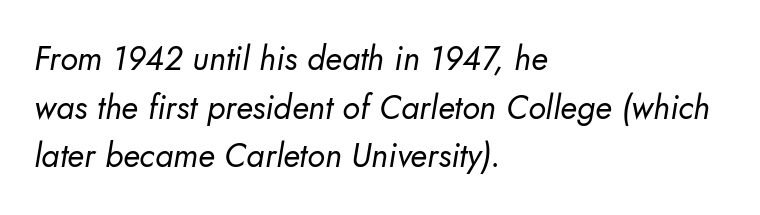
Q: Is the text bold? A: No.
Q: Is the typeface a serif or a sans-serif typeface? A: Sans-serif.
Q: Is the text underlined? A: No.
Q: How is the paragraph aligned? A: Left-aligned.
Q: Is the spacing between letters normal or unusually wide? A: Normal.
Q: Is the spacing between lines tight, normal or loose? A: Normal.
Q: Width (condensed, normal, or wide)? A: Normal.
Q: Stroke contrast? A: Low.
Q: x-height? A: Small.
Q: Monospaced? A: No.
